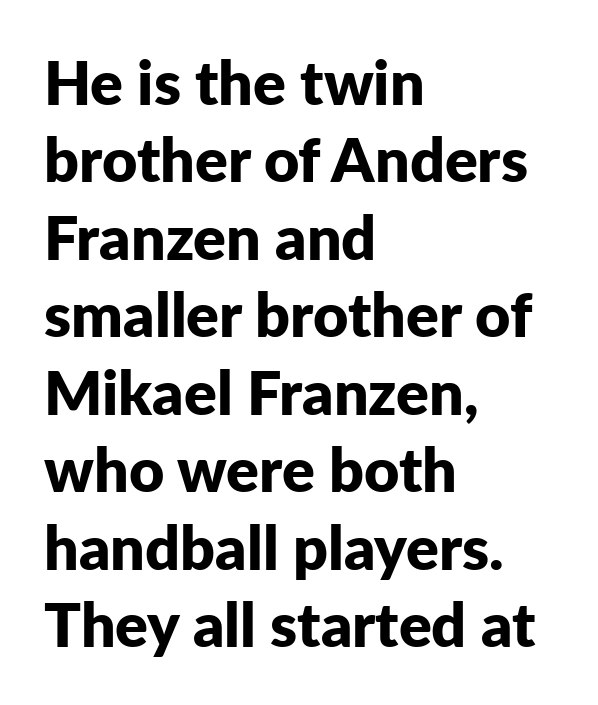
The image shows 61 px bold sans-serif type, upright; set left-aligned, normal line spacing (1.27x), normal letter spacing, not underlined; low stroke contrast and a medium x-height.
